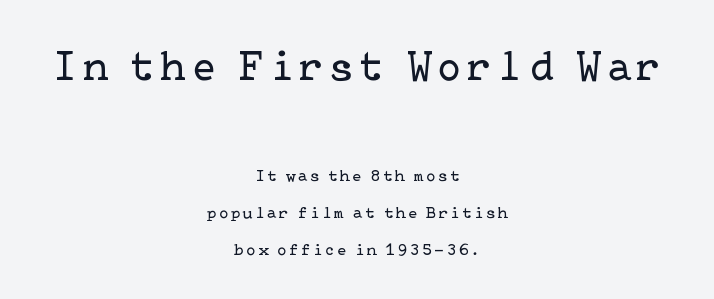
Q: Is the text bold? A: No.
Q: Is the text italic (slanted)? A: No, it is upright.
Q: Is the typeface a serif or a sans-serif typeface? A: Serif.
Q: Is the text underlined? A: No.
Q: How is the paragraph aligned? A: Centered.
Q: Is the spacing between lines tight, normal or loose? A: Loose.
Q: Which block of text is set in a larger size, the first (top) or the second (bottom)? A: The first (top) one.
Q: Width (condensed, normal, or wide)? A: Normal.
Q: Stroke contrast? A: Low.
Q: x-height? A: Medium.
